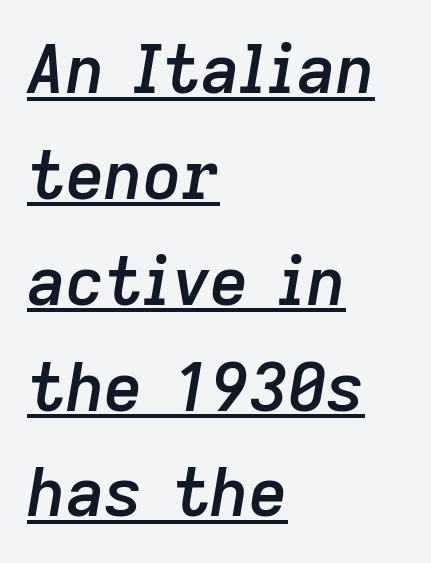
{"italic": "yes", "lean": "right", "slant_degrees": 9, "bold": "semi", "weight": "semibold", "width": "normal", "stroke_contrast": "low", "x_height": "medium", "monospaced": "no", "underline": "yes", "align": "left", "line_spacing": "normal", "line_spacing_ratio": 1.58, "letter_spacing": "normal", "letter_spacing_em": 0.0, "glyph_px": 67}
